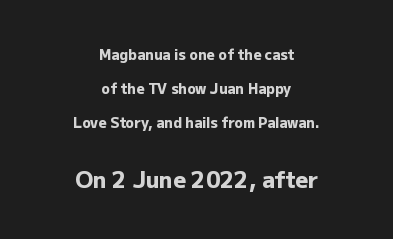
The image shows 22 px bold type, upright; set centered, loose line spacing (2.42x), normal letter spacing, not underlined; the second (bottom) block is 1.57x larger.
